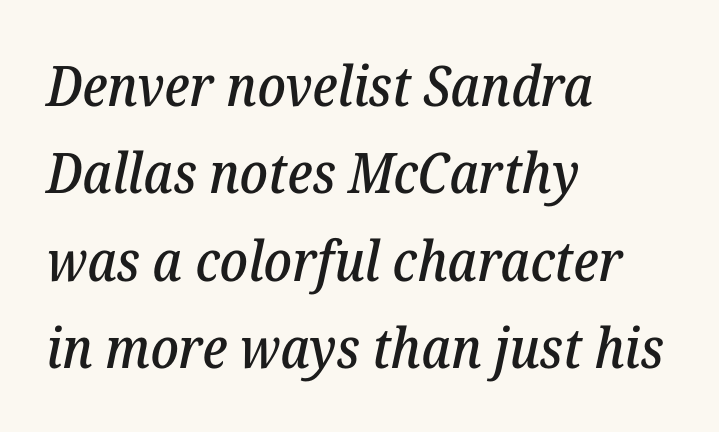
Q: Is the text italic (slanted)? A: Yes, it leans right by about 12 degrees.
Q: Is the typeface a serif or a sans-serif typeface? A: Serif.
Q: Is the text underlined? A: No.
Q: How is the paragraph aligned? A: Left-aligned.
Q: Is the spacing between letters normal or unusually wide? A: Normal.
Q: Is the spacing between lines tight, normal or loose? A: Normal.
Q: Width (condensed, normal, or wide)? A: Normal.
Q: Stroke contrast? A: Low.
Q: x-height? A: Medium.
Q: Monospaced? A: No.
